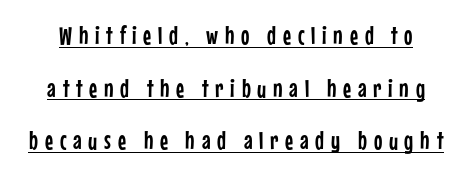
The image shows 25 px text type, upright; set loose line spacing (2.11x), unusually wide letter spacing (+0.27 em), underlined.
